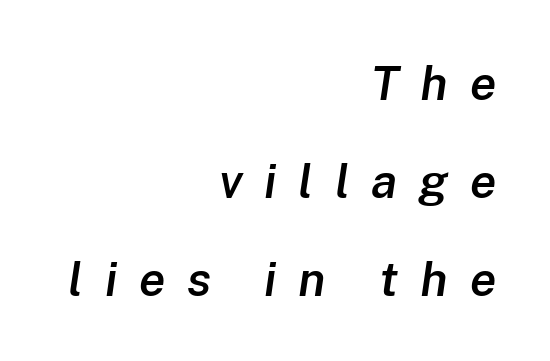
Q: Is the text bold? A: Semi-bold.
Q: Is the text italic (slanted)? A: Yes, it leans right by about 8 degrees.
Q: Is the text underlined? A: No.
Q: How is the paragraph aligned? A: Right-aligned.
Q: Is the spacing between letters normal or unusually wide? A: Unusually wide.
Q: Is the spacing between lines tight, normal or loose? A: Loose.
Q: Width (condensed, normal, or wide)? A: Normal.
Q: Stroke contrast? A: Low.
Q: x-height? A: Medium.
Q: Monospaced? A: No.
